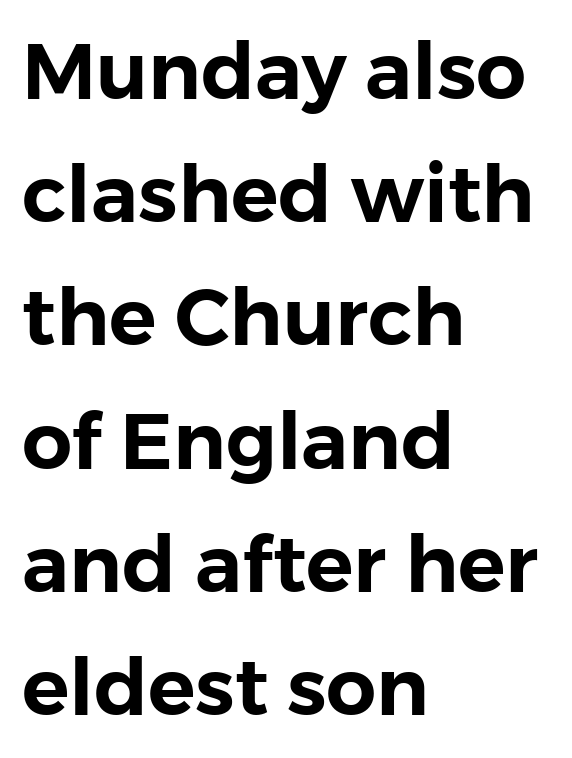
The image shows 79 px sans-serif type, upright; set left-aligned, normal line spacing (1.56x), normal letter spacing, not underlined; low stroke contrast and a medium x-height.
